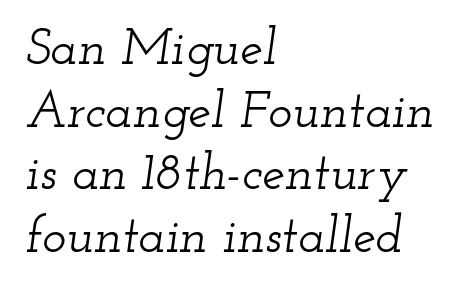
The image shows 51 px wide serif type, italic (leaning right); set left-aligned, line spacing 1.23x, normal letter spacing, not underlined; low stroke contrast and a small x-height.
